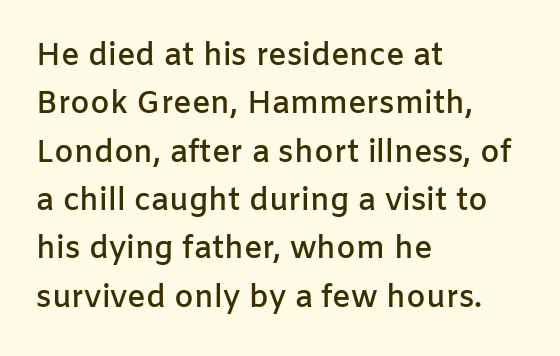
Q: Is the text bold? A: Semi-bold.
Q: Is the text italic (slanted)? A: No, it is upright.
Q: Is the typeface a serif or a sans-serif typeface? A: Sans-serif.
Q: Is the text underlined? A: No.
Q: How is the paragraph aligned? A: Left-aligned.
Q: Is the spacing between letters normal or unusually wide? A: Normal.
Q: Is the spacing between lines tight, normal or loose? A: Normal.
Q: Width (condensed, normal, or wide)? A: Normal.
Q: Stroke contrast? A: Low.
Q: x-height? A: Medium.
Q: Monospaced? A: No.
